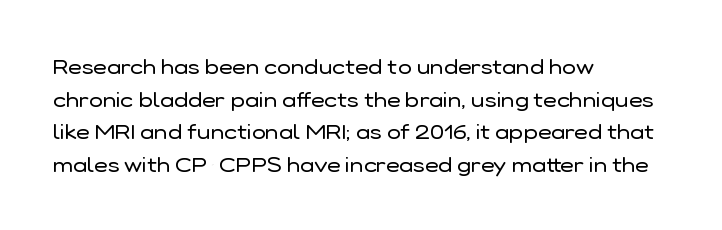
{"italic": "no", "bold": "no", "underline": "no", "align": "left", "line_spacing": "normal", "line_spacing_ratio": 1.55, "letter_spacing": "normal", "letter_spacing_em": 0.0, "glyph_px": 21}
